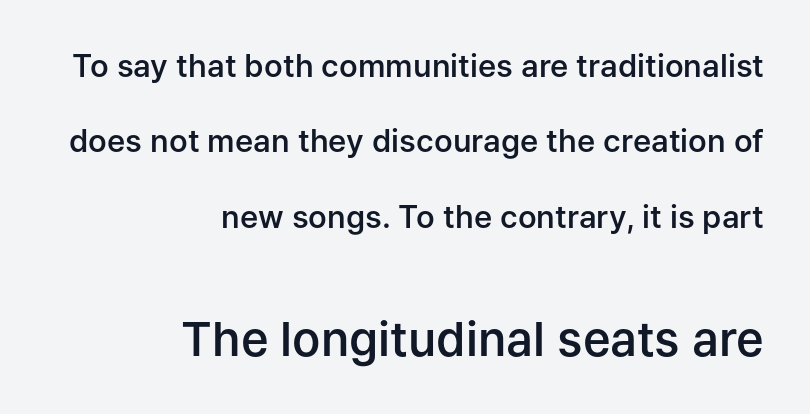
Q: Is the text bold? A: Semi-bold.
Q: Is the text italic (slanted)? A: No, it is upright.
Q: Is the typeface a serif or a sans-serif typeface? A: Sans-serif.
Q: Is the text underlined? A: No.
Q: How is the paragraph aligned? A: Right-aligned.
Q: Is the spacing between letters normal or unusually wide? A: Normal.
Q: Is the spacing between lines tight, normal or loose? A: Loose.
Q: Which block of text is set in a larger size, the first (top) or the second (bottom)? A: The second (bottom) one.
Q: Width (condensed, normal, or wide)? A: Normal.
Q: Stroke contrast? A: Low.
Q: x-height? A: Medium.
Q: Monospaced? A: No.
